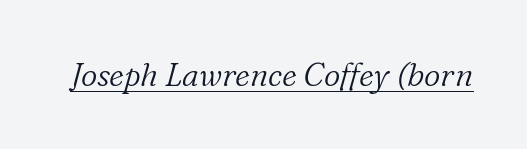
{"serif": "yes", "italic": "yes", "lean": "right", "slant_degrees": 16, "bold": "no", "weight": "light", "width": "normal", "stroke_contrast": "low", "x_height": "medium", "monospaced": "no", "underline": "yes", "letter_spacing": "normal", "letter_spacing_em": 0.0, "glyph_px": 32}
